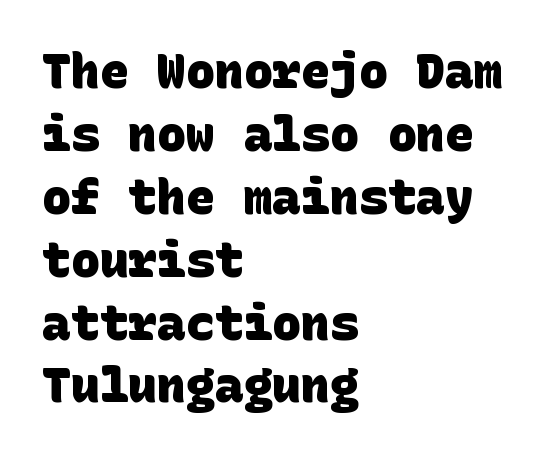
{"serif": "no", "bold": "yes", "weight": "heavy", "width": "normal", "stroke_contrast": "low", "x_height": "large", "underline": "no", "align": "left", "line_spacing": "normal", "line_spacing_ratio": 1.31, "letter_spacing": "normal", "letter_spacing_em": 0.0, "glyph_px": 48}
